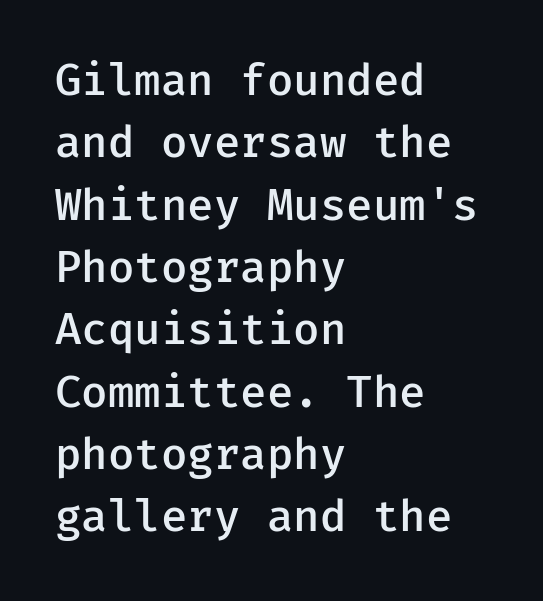
{"serif": "no", "italic": "no", "bold": "semi", "weight": "semibold", "width": "normal", "stroke_contrast": "low", "x_height": "medium", "underline": "no", "align": "left", "line_spacing": "normal", "line_spacing_ratio": 1.45, "letter_spacing": "normal", "letter_spacing_em": 0.0, "glyph_px": 43}
